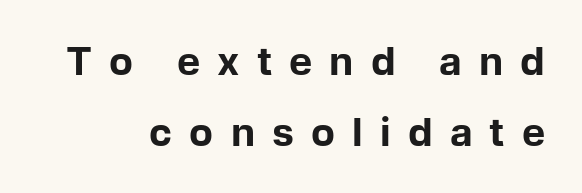
Q: Is the text bold? A: Yes.
Q: Is the text italic (slanted)? A: No, it is upright.
Q: Is the typeface a serif or a sans-serif typeface? A: Sans-serif.
Q: Is the text underlined? A: No.
Q: How is the paragraph aligned? A: Right-aligned.
Q: Is the spacing between letters normal or unusually wide? A: Unusually wide.
Q: Width (condensed, normal, or wide)? A: Normal.
Q: Stroke contrast? A: Low.
Q: x-height? A: Medium.
Q: Monospaced? A: No.
